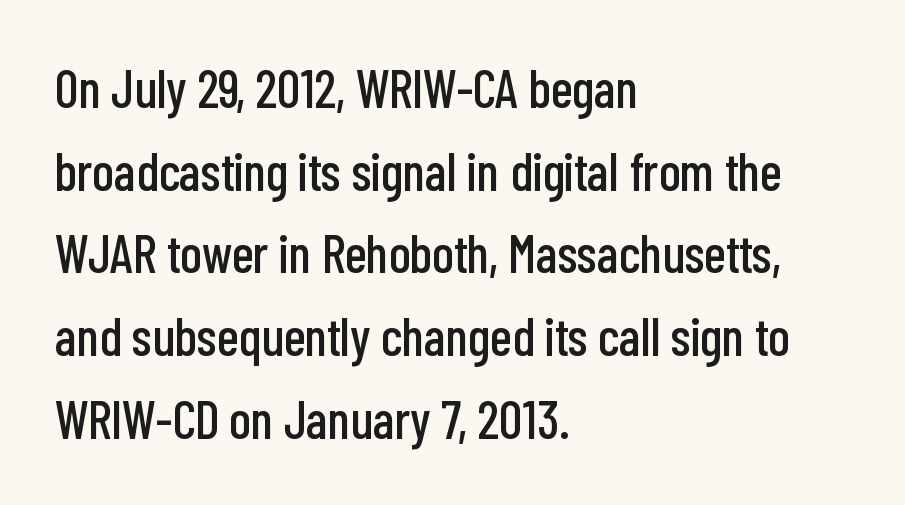
Q: Is the text italic (slanted)? A: No, it is upright.
Q: Is the typeface a serif or a sans-serif typeface? A: Sans-serif.
Q: Is the text underlined? A: No.
Q: How is the paragraph aligned? A: Left-aligned.
Q: Is the spacing between letters normal or unusually wide? A: Normal.
Q: Is the spacing between lines tight, normal or loose? A: Normal.
Q: Width (condensed, normal, or wide)? A: Condensed.
Q: Stroke contrast? A: Low.
Q: x-height? A: Medium.
Q: Monospaced? A: No.
